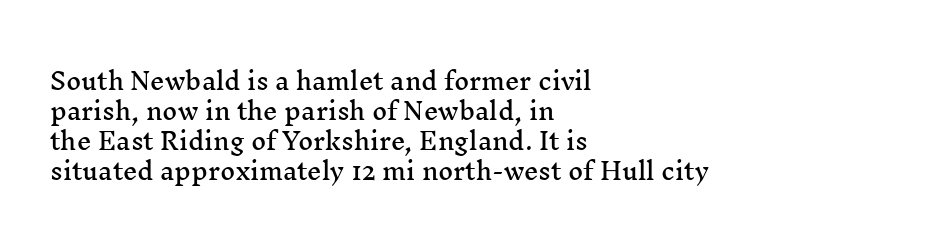
Q: Is the text italic (slanted)? A: No, it is upright.
Q: Is the text underlined? A: No.
Q: How is the paragraph aligned? A: Left-aligned.
Q: Is the spacing between letters normal or unusually wide? A: Normal.
Q: Is the spacing between lines tight, normal or loose? A: Normal.
